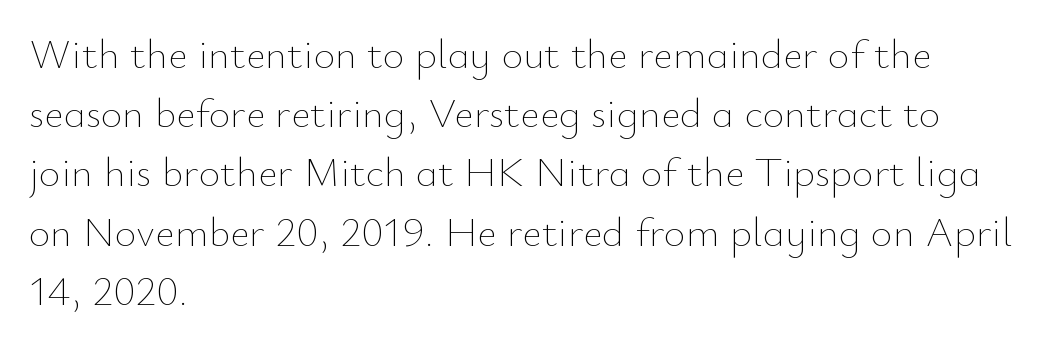
Spacing between characters is what you'd get straight out of the box. Quick note: underline off. Vertical stems look standard width or narrower in stroke. Does the copy run flush right? No — it runs flush left. The face used here is proportionally spaced, like ordinary book or web type. Rendered with straight, roman letterforms.
